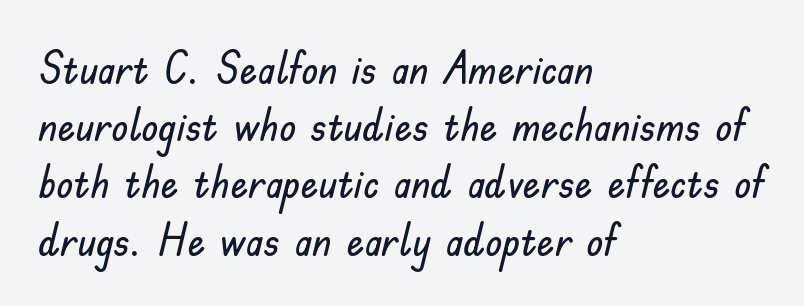
Q: Is the text italic (slanted)? A: Yes.
Q: Is the typeface a serif or a sans-serif typeface? A: Sans-serif.
Q: Is the text underlined? A: No.
Q: How is the paragraph aligned? A: Left-aligned.
Q: Is the spacing between letters normal or unusually wide? A: Normal.
Q: Is the spacing between lines tight, normal or loose? A: Normal.
Q: Width (condensed, normal, or wide)? A: Normal.
Q: Stroke contrast? A: Low.
Q: x-height? A: Small.
Q: Monospaced? A: No.
